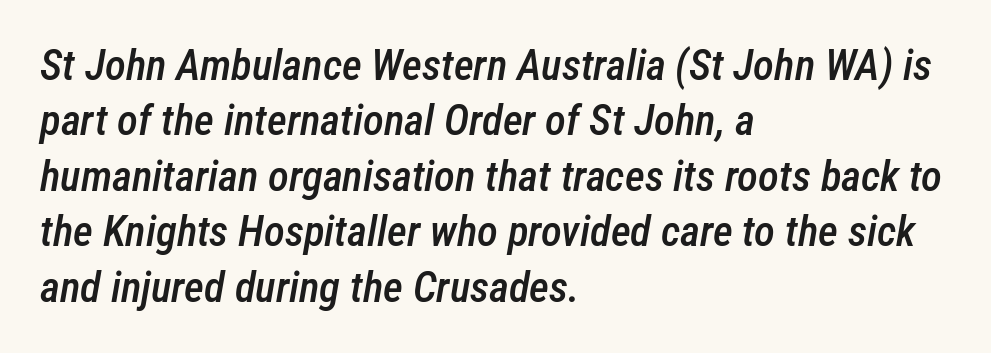
You could not count columns in this text — the font is proportionally spaced. In terms of letterspacing, this is plain default setting. The text block is weighted toward the left margin, trailing off unevenly rightward. This sample uses an oblique cut, with every glyph tilted off the vertical. Quick note: interline space is typical. Glance below the letters and you will spot only blank space.
